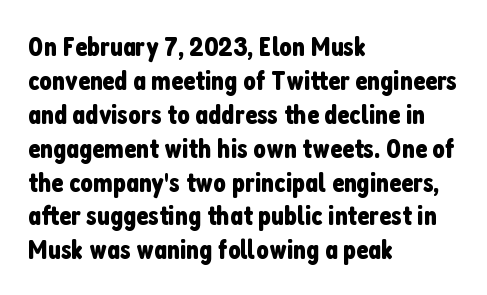
Q: Is the text italic (slanted)? A: No, it is upright.
Q: Is the typeface a serif or a sans-serif typeface? A: Sans-serif.
Q: Is the text underlined? A: No.
Q: How is the paragraph aligned? A: Left-aligned.
Q: Is the spacing between letters normal or unusually wide? A: Normal.
Q: Width (condensed, normal, or wide)? A: Condensed.
Q: Stroke contrast? A: Low.
Q: x-height? A: Medium.
Q: Monospaced? A: No.
